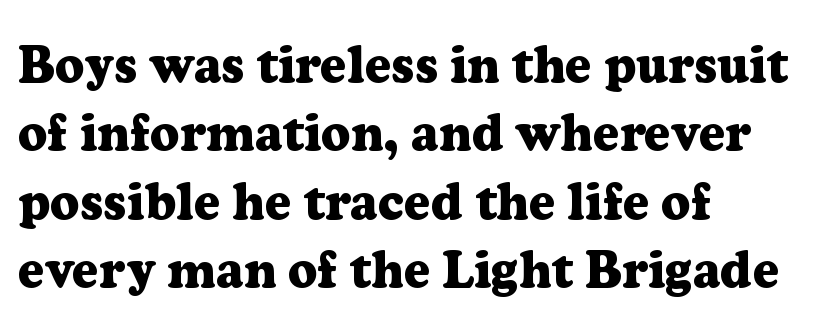
The image shows 51 px heavy serif type, upright; set left-aligned, normal line spacing (1.34x), normal letter spacing, not underlined; low stroke contrast and a medium x-height.
